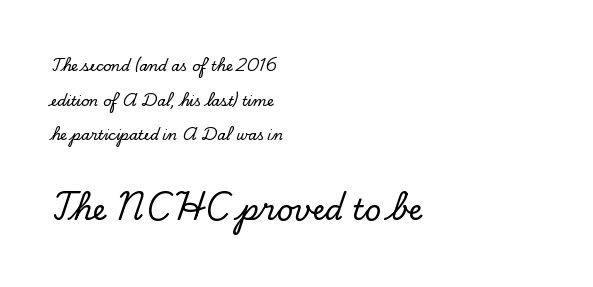
Q: Is the text italic (slanted)? A: Yes.
Q: Is the typeface a serif or a sans-serif typeface? A: Serif.
Q: Is the text underlined? A: No.
Q: How is the paragraph aligned? A: Left-aligned.
Q: Is the spacing between letters normal or unusually wide? A: Normal.
Q: Is the spacing between lines tight, normal or loose? A: Loose.
Q: Which block of text is set in a larger size, the first (top) or the second (bottom)? A: The second (bottom) one.
Q: Width (condensed, normal, or wide)? A: Normal.
Q: Stroke contrast? A: Low.
Q: x-height? A: Small.
Q: Monospaced? A: No.
